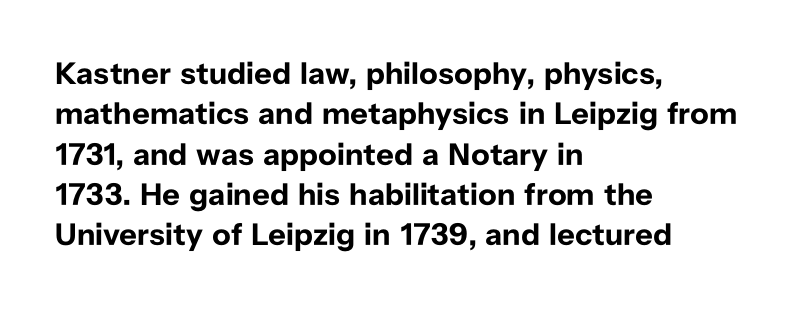
{"serif": "no", "italic": "no", "bold": "yes", "weight": "bold", "width": "normal", "stroke_contrast": "low", "x_height": "medium", "monospaced": "no", "underline": "no", "align": "left", "line_spacing": "normal", "line_spacing_ratio": 1.3, "letter_spacing": "normal", "letter_spacing_em": 0.0, "glyph_px": 31}
